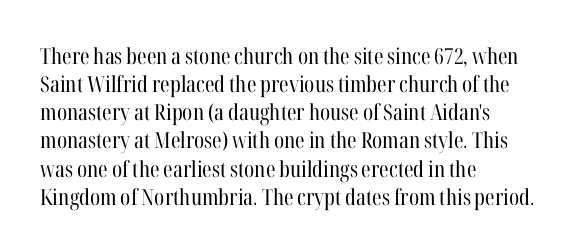
{"italic": "no", "bold": "no", "underline": "no", "align": "left", "line_spacing": "normal", "line_spacing_ratio": 1.28, "letter_spacing": "normal", "letter_spacing_em": 0.0, "glyph_px": 22}
